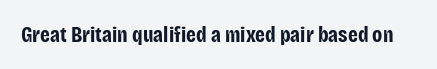
Short note: letters normally spaced. Words float on clear page, feet unadorned. The letters stand upright; this is a roman face. Heavy, bold letterforms.
